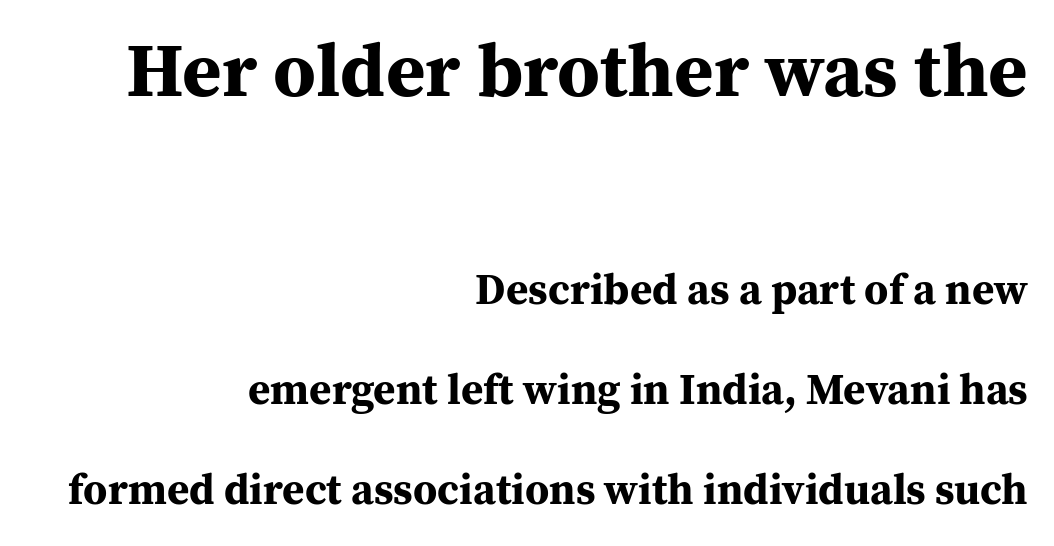
The image shows 76 px bold serif type, upright; set right-aligned, loose line spacing (2.33x), normal letter spacing, not underlined; the first (top) block is 1.77x larger; medium stroke contrast and a medium x-height.
